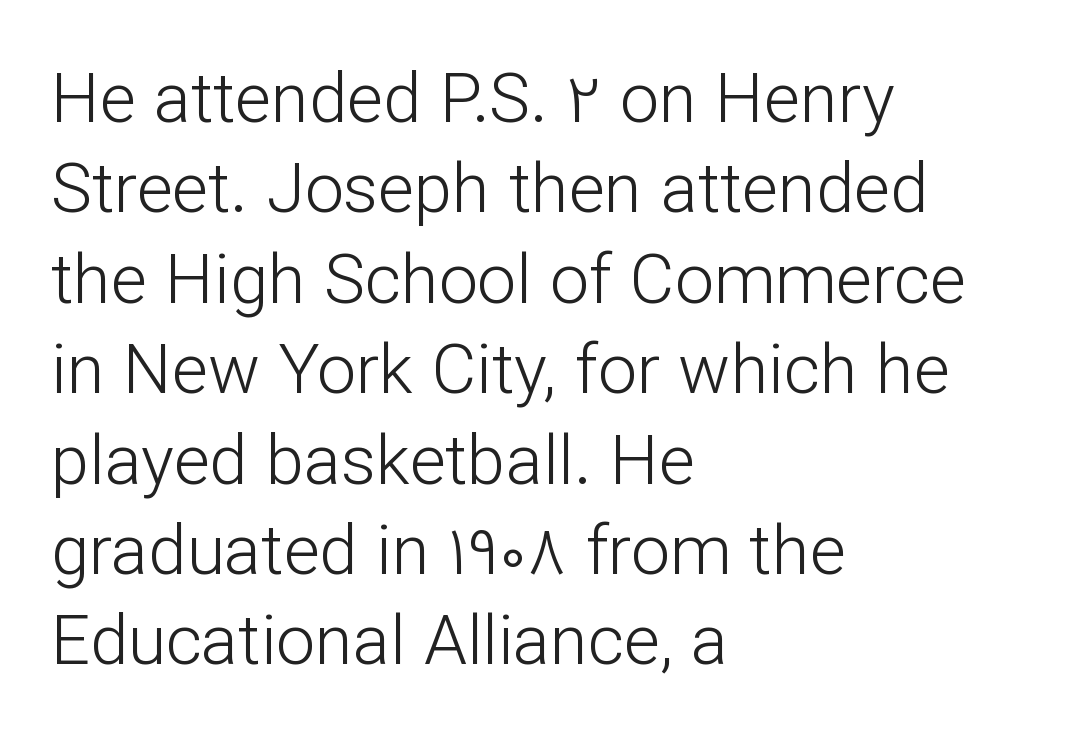
Counters stay open thanks to moderate or lighter strokes. Character widths vary here, with narrow letters taking less room than wide ones. All the whitespace from short lines collects on the right. Any mark beneath the type? The region is blank.
